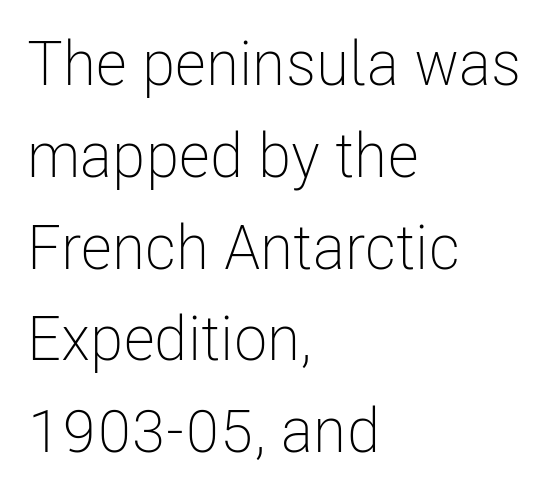
Q: Is the text bold? A: No.
Q: Is the text italic (slanted)? A: No, it is upright.
Q: Is the typeface a serif or a sans-serif typeface? A: Sans-serif.
Q: Is the text underlined? A: No.
Q: How is the paragraph aligned? A: Left-aligned.
Q: Is the spacing between letters normal or unusually wide? A: Normal.
Q: Is the spacing between lines tight, normal or loose? A: Normal.
Q: Width (condensed, normal, or wide)? A: Condensed.
Q: Stroke contrast? A: Low.
Q: x-height? A: Medium.
Q: Monospaced? A: No.
